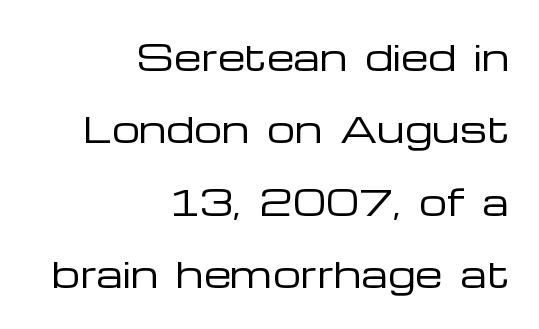
{"serif": "no", "italic": "no", "bold": "no", "weight": "regular", "width": "wide", "stroke_contrast": "low", "x_height": "medium", "monospaced": "no", "underline": "no", "align": "right", "line_spacing": "loose", "line_spacing_ratio": 2.07, "letter_spacing": "normal", "letter_spacing_em": 0.0, "glyph_px": 35}
